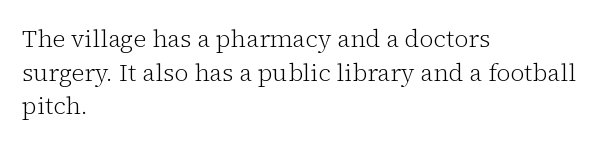
The image shows 24 px text type, upright; set left-aligned, normal line spacing (1.4x), normal letter spacing, not underlined.
